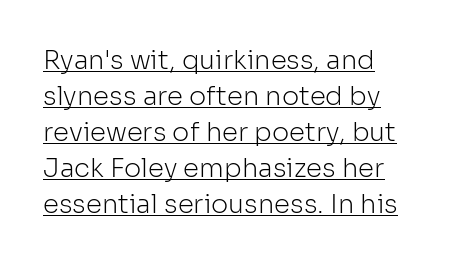
{"italic": "no", "bold": "no", "underline": "yes", "align": "left", "line_spacing": "normal", "line_spacing_ratio": 1.38, "letter_spacing": "normal", "letter_spacing_em": 0.0, "glyph_px": 26}
